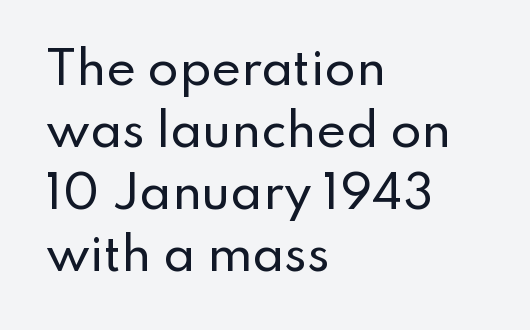
{"serif": "no", "italic": "no", "width": "normal", "stroke_contrast": "low", "x_height": "small", "monospaced": "no", "underline": "no", "align": "left", "line_spacing": "normal", "line_spacing_ratio": 1.38, "letter_spacing": "normal", "letter_spacing_em": 0.0, "glyph_px": 45}
